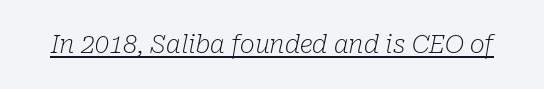
{"italic": "yes", "lean": "right", "slant_degrees": 10, "bold": "no", "underline": "yes", "letter_spacing": "normal", "letter_spacing_em": 0.0, "glyph_px": 25}
